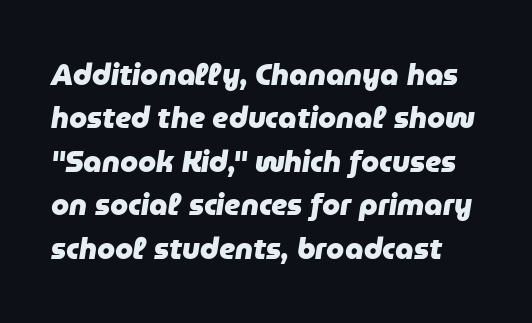
Q: Is the text bold? A: Yes.
Q: Is the text italic (slanted)? A: Yes, it leans right by about 9 degrees.
Q: Is the text underlined? A: No.
Q: Is the spacing between letters normal or unusually wide? A: Normal.
Q: Is the spacing between lines tight, normal or loose? A: Normal.
Q: Width (condensed, normal, or wide)? A: Normal.
Q: Stroke contrast? A: Low.
Q: x-height? A: Medium.
Q: Monospaced? A: No.
